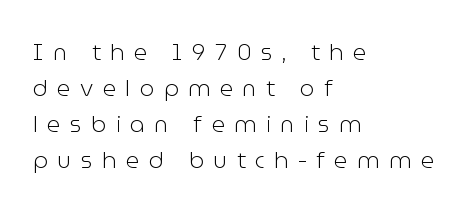
{"italic": "no", "bold": "no", "underline": "no", "align": "left", "line_spacing": "normal", "line_spacing_ratio": 1.57, "letter_spacing": "wide", "letter_spacing_em": 0.41, "glyph_px": 23}
